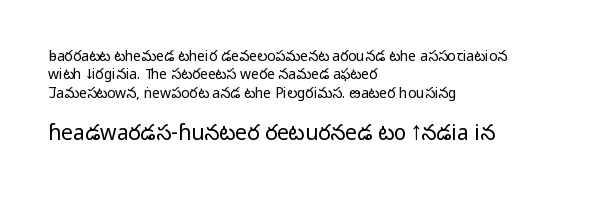
The image shows 21 px text type, upright; set left-aligned, normal line spacing (1.31x), normal letter spacing, not underlined; the second (bottom) block is 1.5x larger.
